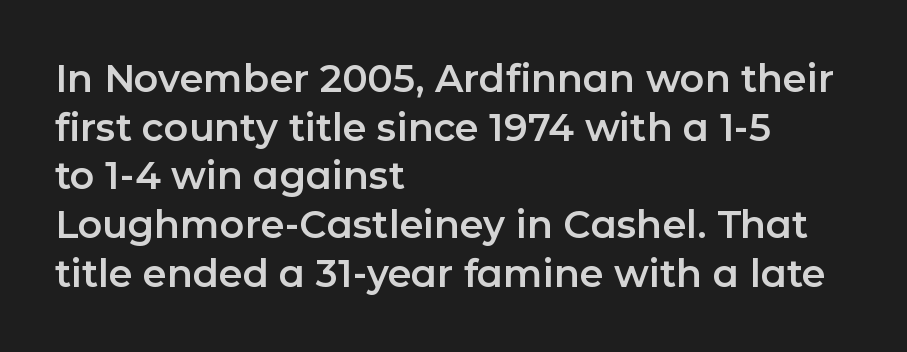
The image shows 38 px sans-serif type, upright; set left-aligned, normal line spacing (1.28x), normal letter spacing, not underlined; low stroke contrast and a medium x-height.
